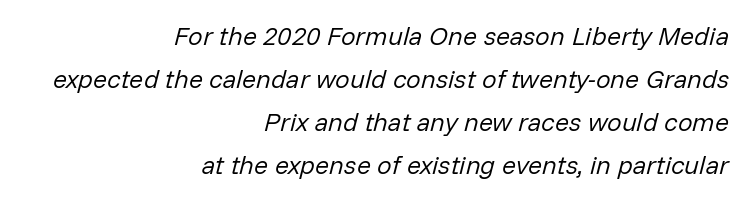
{"italic": "yes", "lean": "right", "slant_degrees": 14, "bold": "no", "underline": "no", "align": "right", "line_spacing": "normal", "line_spacing_ratio": 1.65, "letter_spacing": "normal", "letter_spacing_em": 0.0, "glyph_px": 26}
